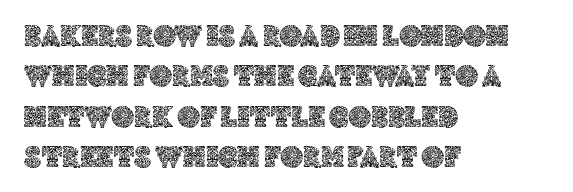
Q: Is the text italic (slanted)? A: No, it is upright.
Q: Is the text underlined? A: No.
Q: How is the paragraph aligned? A: Left-aligned.
Q: Is the spacing between letters normal or unusually wide? A: Normal.
Q: Is the spacing between lines tight, normal or loose? A: Normal.
Q: Width (condensed, normal, or wide)? A: Normal.
Q: x-height? A: Large.
Q: Monospaced? A: No.
